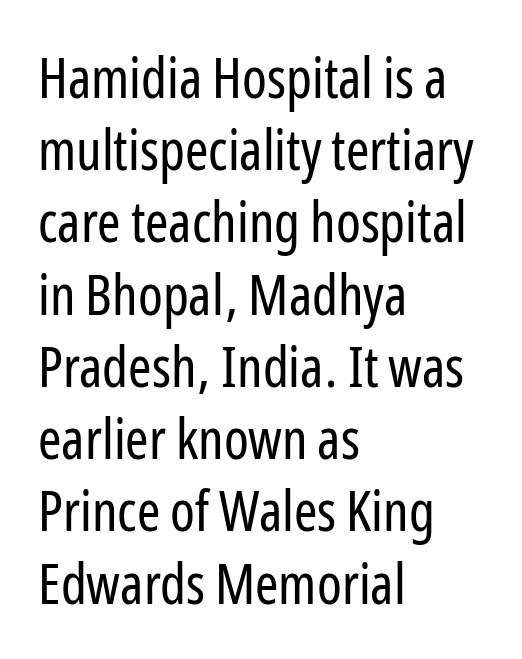
A light-to-regular cut is what we see here. How are the letters spaced? Ordinarily, with no added tracking. Nope, no serifs anywhere on these letters. Decoration check: the copy has no underline. Alignment: flush left. Italic? Not at all — the glyphs are vertical.
